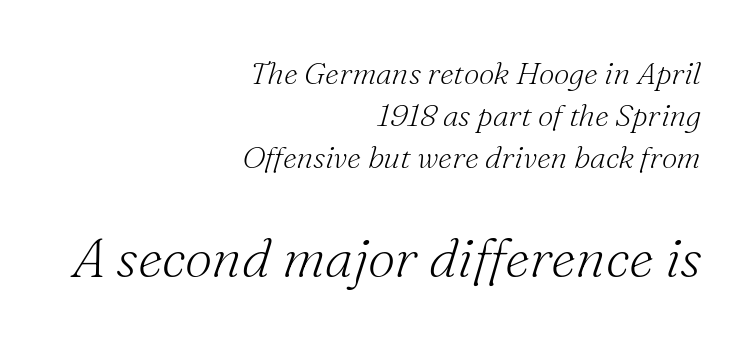
Q: Is the text bold? A: No.
Q: Is the text italic (slanted)? A: Yes, it leans right by about 16 degrees.
Q: Is the typeface a serif or a sans-serif typeface? A: Serif.
Q: Is the text underlined? A: No.
Q: How is the paragraph aligned? A: Right-aligned.
Q: Is the spacing between letters normal or unusually wide? A: Normal.
Q: Is the spacing between lines tight, normal or loose? A: Normal.
Q: Which block of text is set in a larger size, the first (top) or the second (bottom)? A: The second (bottom) one.
Q: Width (condensed, normal, or wide)? A: Normal.
Q: Stroke contrast? A: Medium.
Q: x-height? A: Small.
Q: Monospaced? A: No.
